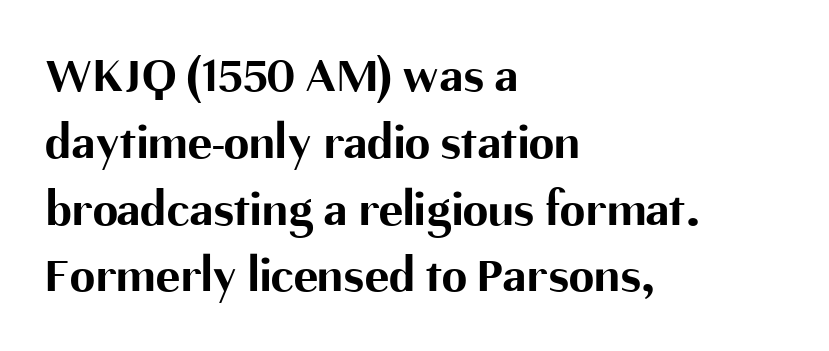
The image shows 51 px bold sans-serif type, upright; set left-aligned, normal line spacing (1.31x), normal letter spacing, not underlined; medium stroke contrast and a medium x-height.
